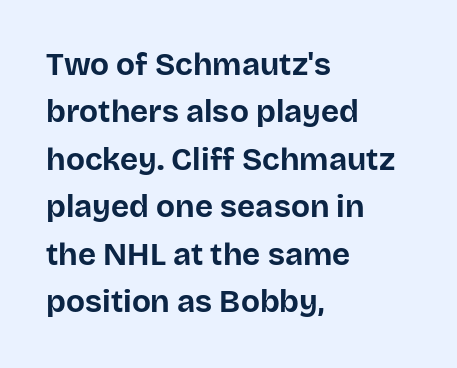
{"serif": "no", "italic": "no", "bold": "yes", "weight": "bold", "width": "normal", "stroke_contrast": "low", "x_height": "large", "monospaced": "no", "underline": "no", "align": "left", "line_spacing": "normal", "line_spacing_ratio": 1.53, "letter_spacing": "normal", "letter_spacing_em": 0.0, "glyph_px": 31}
